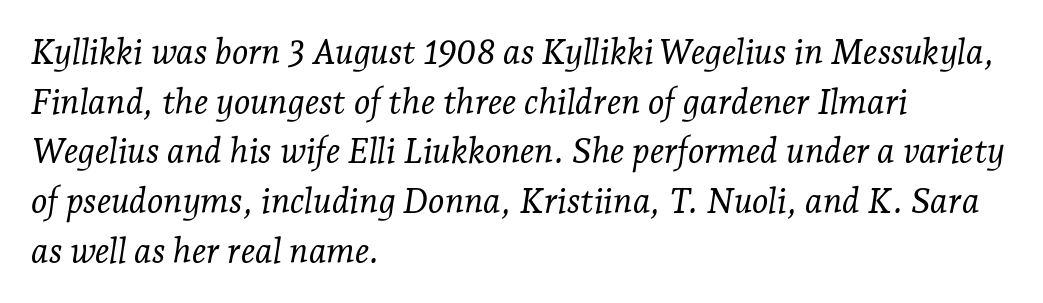
Q: Is the text bold? A: No.
Q: Is the text italic (slanted)? A: Yes, it leans right by about 7 degrees.
Q: Is the typeface a serif or a sans-serif typeface? A: Serif.
Q: Is the text underlined? A: No.
Q: How is the paragraph aligned? A: Left-aligned.
Q: Is the spacing between letters normal or unusually wide? A: Normal.
Q: Is the spacing between lines tight, normal or loose? A: Normal.
Q: Width (condensed, normal, or wide)? A: Normal.
Q: Stroke contrast? A: Low.
Q: x-height? A: Medium.
Q: Monospaced? A: No.
